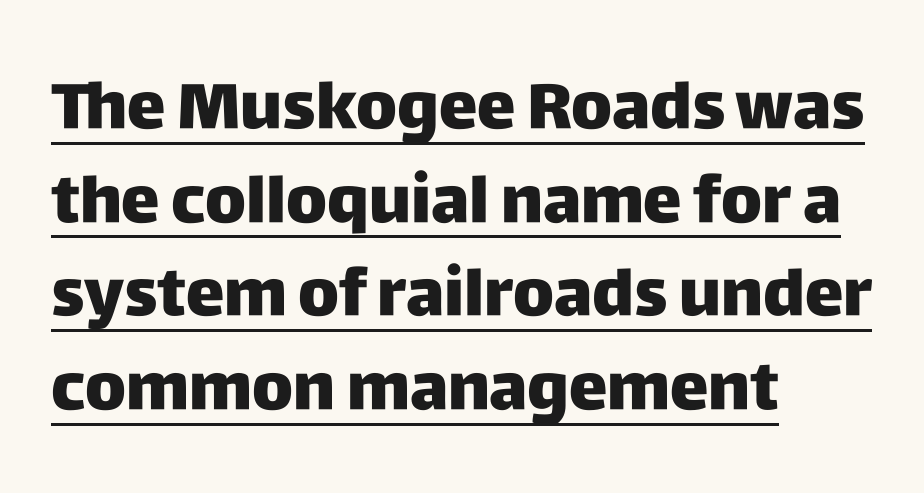
Q: Is the text italic (slanted)? A: No, it is upright.
Q: Is the typeface a serif or a sans-serif typeface? A: Sans-serif.
Q: Is the text underlined? A: Yes.
Q: How is the paragraph aligned? A: Left-aligned.
Q: Is the spacing between letters normal or unusually wide? A: Normal.
Q: Is the spacing between lines tight, normal or loose? A: Normal.
Q: Width (condensed, normal, or wide)? A: Normal.
Q: Stroke contrast? A: Low.
Q: x-height? A: Large.
Q: Monospaced? A: No.
